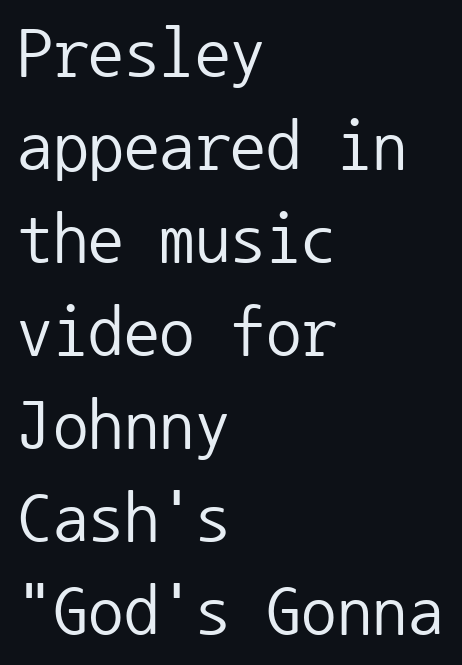
The image shows 71 px regular-weight sans-serif type, upright, monospaced; set left-aligned, normal line spacing (1.31x), normal letter spacing, not underlined; low stroke contrast and a medium x-height.
